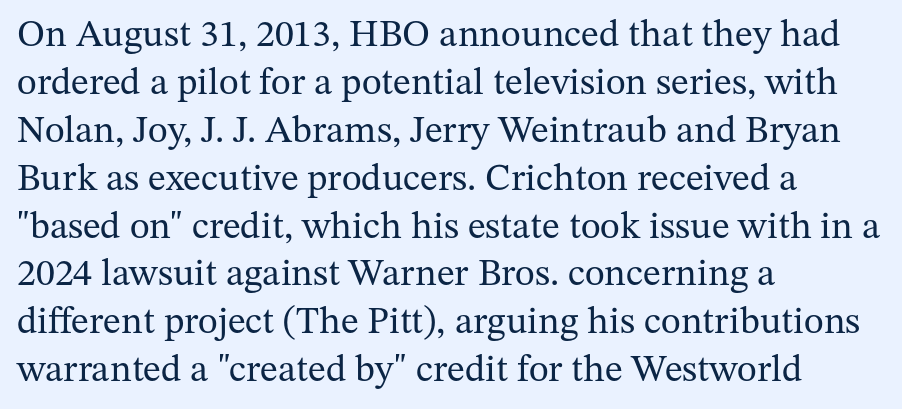
Q: Is the text bold? A: No.
Q: Is the text italic (slanted)? A: No, it is upright.
Q: Is the typeface a serif or a sans-serif typeface? A: Serif.
Q: Is the text underlined? A: No.
Q: How is the paragraph aligned? A: Left-aligned.
Q: Is the spacing between letters normal or unusually wide? A: Normal.
Q: Is the spacing between lines tight, normal or loose? A: Normal.
Q: Width (condensed, normal, or wide)? A: Normal.
Q: Stroke contrast? A: Medium.
Q: x-height? A: Medium.
Q: Monospaced? A: No.
